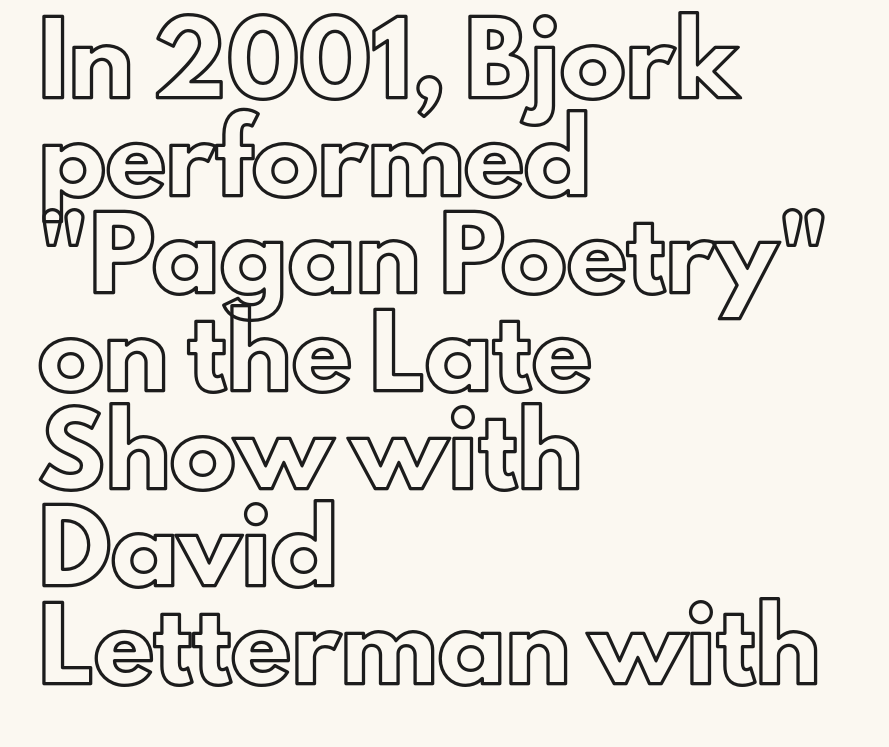
{"italic": "no", "width": "normal", "x_height": "small", "monospaced": "no", "underline": "no", "align": "left", "line_spacing": "normal", "line_spacing_ratio": 1.48, "letter_spacing": "normal", "letter_spacing_em": 0.0, "glyph_px": 66}
